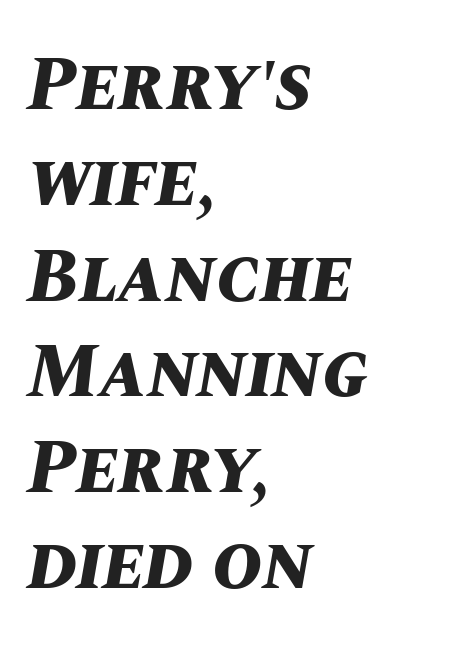
{"italic": "yes", "lean": "right", "slant_degrees": 10, "bold": "yes", "weight": "bold", "width": "normal", "stroke_contrast": "medium", "x_height": "large", "monospaced": "no", "underline": "no", "align": "left", "line_spacing": "normal", "line_spacing_ratio": 1.26, "letter_spacing": "normal", "letter_spacing_em": 0.0, "glyph_px": 76}
